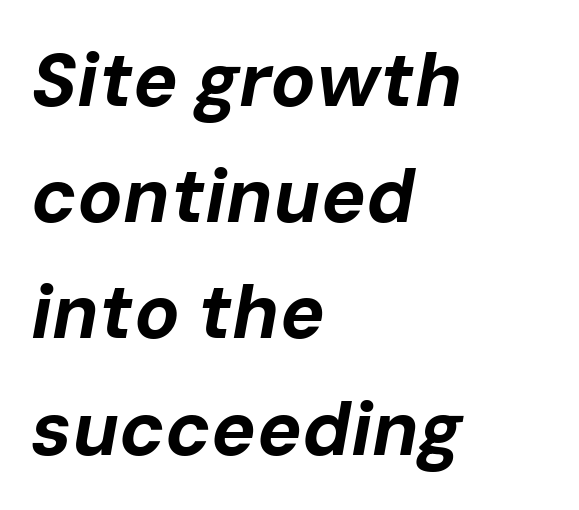
The image shows 75 px bold type, italic (leaning right); set left-aligned, normal line spacing (1.55x), normal letter spacing, not underlined; low stroke contrast and a medium x-height.
